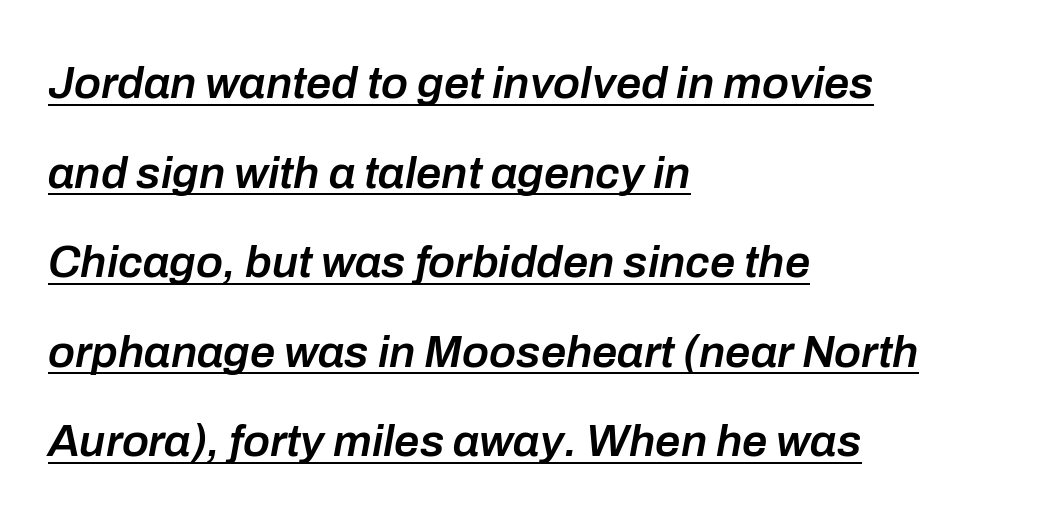
The image shows 45 px semibold type, italic (leaning right); set left-aligned, loose line spacing (1.99x), normal letter spacing, underlined; low stroke contrast and a medium x-height.
